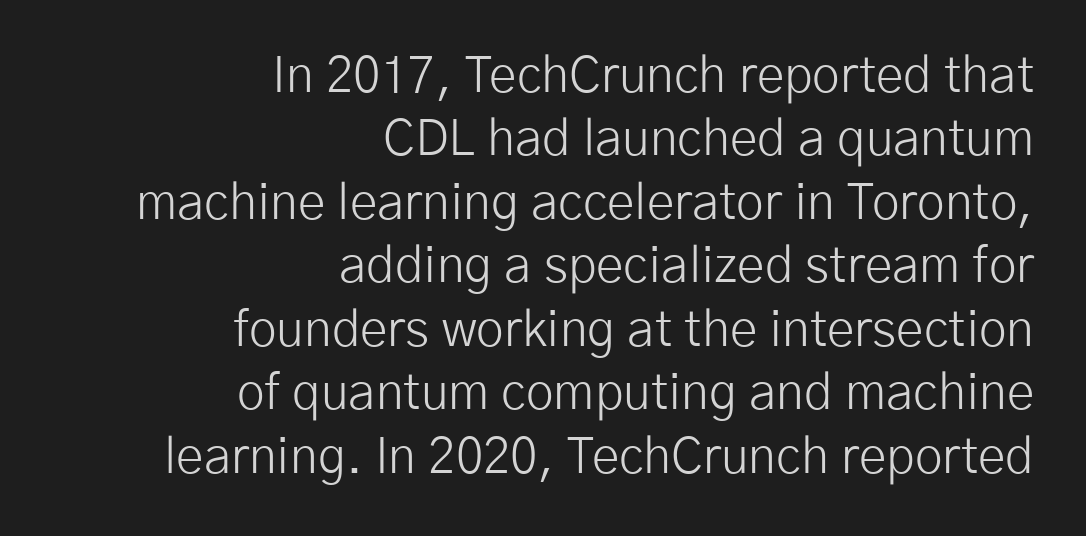
{"serif": "no", "italic": "no", "bold": "no", "weight": "light", "width": "normal", "stroke_contrast": "low", "x_height": "medium", "monospaced": "no", "underline": "no", "align": "right", "line_spacing": "normal", "line_spacing_ratio": 1.27, "letter_spacing": "normal", "letter_spacing_em": 0.0, "glyph_px": 50}
